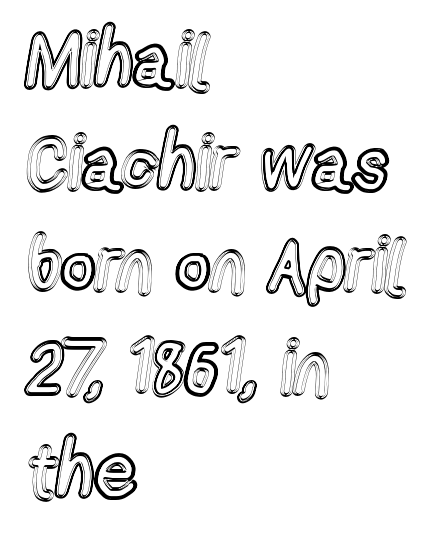
Q: Is the text italic (slanted)? A: Yes.
Q: Is the text underlined? A: No.
Q: How is the paragraph aligned? A: Left-aligned.
Q: Is the spacing between letters normal or unusually wide? A: Normal.
Q: Is the spacing between lines tight, normal or loose? A: Normal.
Q: Width (condensed, normal, or wide)? A: Condensed.
Q: x-height? A: Medium.
Q: Monospaced? A: No.
